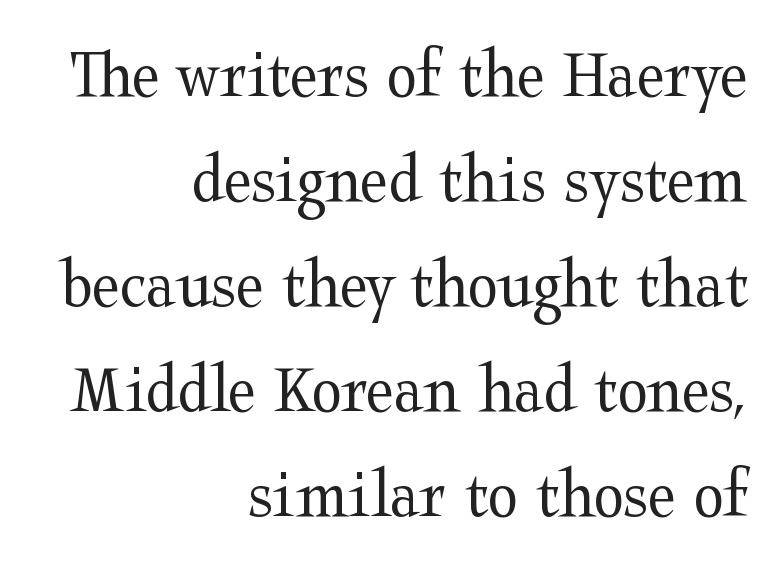
The image shows 71 px regular-weight, wide serif type, upright; set right-aligned, normal line spacing (1.48x), normal letter spacing, not underlined; medium stroke contrast and a medium x-height.
